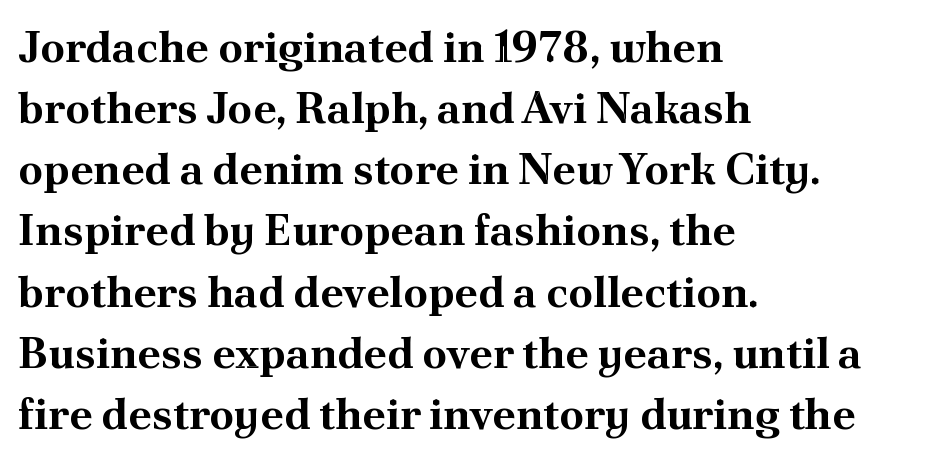
The image shows 44 px bold serif type, upright; set left-aligned, normal line spacing (1.39x), normal letter spacing, not underlined; medium stroke contrast and a small x-height.
